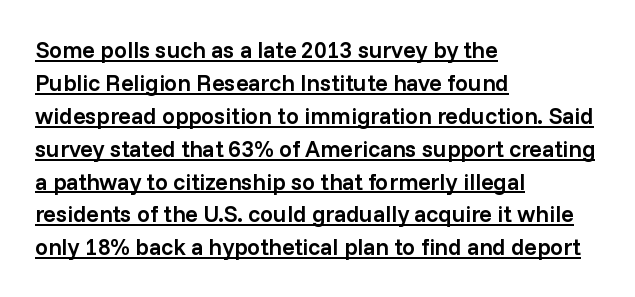
The image shows 23 px text type, upright; set left-aligned, normal line spacing (1.43x), normal letter spacing, underlined.
